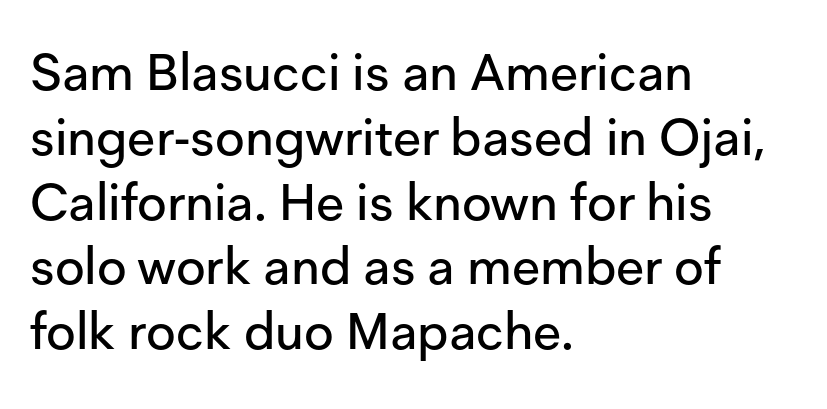
The image shows 51 px sans-serif type, upright; set left-aligned, normal line spacing (1.27x), normal letter spacing, not underlined; low stroke contrast and a medium x-height.
